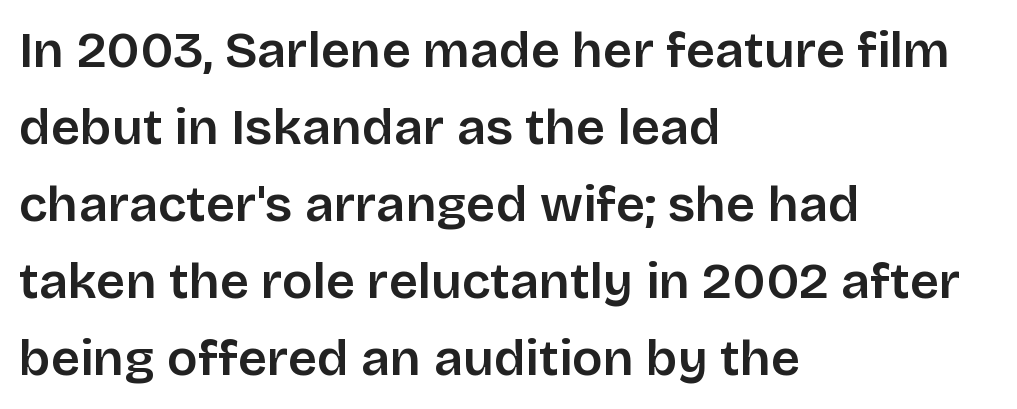
{"serif": "no", "italic": "no", "width": "normal", "stroke_contrast": "low", "x_height": "large", "monospaced": "no", "underline": "no", "align": "left", "line_spacing": "normal", "line_spacing_ratio": 1.51, "letter_spacing": "normal", "letter_spacing_em": 0.0, "glyph_px": 51}
